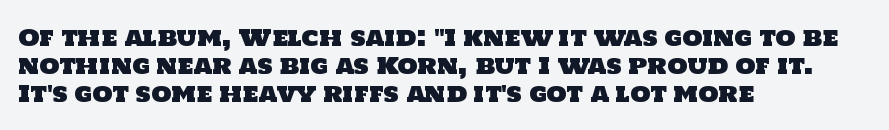
The image shows 23 px text type; set left-aligned, line spacing 1.21x, normal letter spacing, not underlined.
